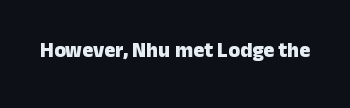
The image shows 21 px bold type, upright; set normal letter spacing, not underlined.
